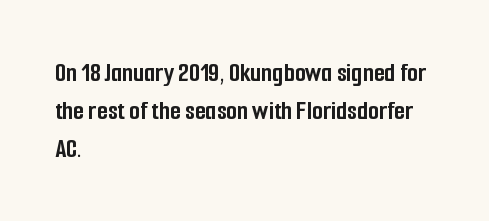
Rendered with straight, roman letterforms. Heft: maximum for text — a bold. Rows of type keep a routine distance in the vertical direction. Rule under the text: the space is simply empty. A sans-serif font was chosen for this passage.
